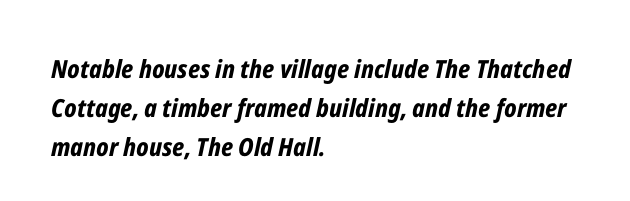
{"italic": "yes", "lean": "right", "slant_degrees": 12, "bold": "yes", "underline": "no", "align": "left", "line_spacing": "normal", "line_spacing_ratio": 1.57, "letter_spacing": "normal", "letter_spacing_em": 0.0, "glyph_px": 25}
